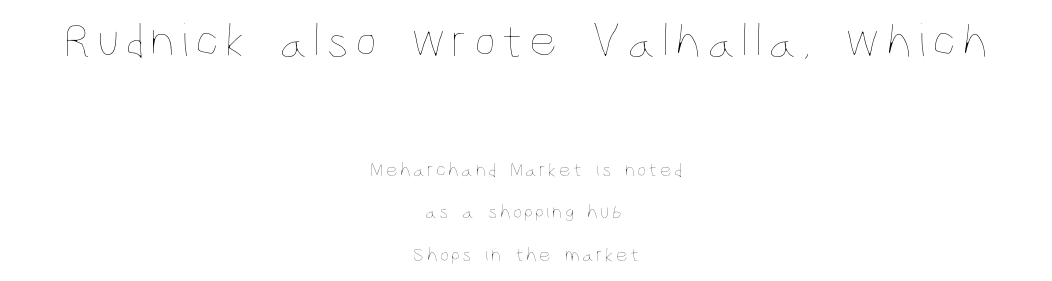
{"italic": "no", "bold": "no", "weight": "thin", "width": "condensed", "stroke_contrast": "low", "x_height": "large", "monospaced": "no", "underline": "no", "align": "center", "line_spacing": "loose", "line_spacing_ratio": 2.13, "larger_block": "first", "size_ratio": 2.45, "glyph_px": 49}
